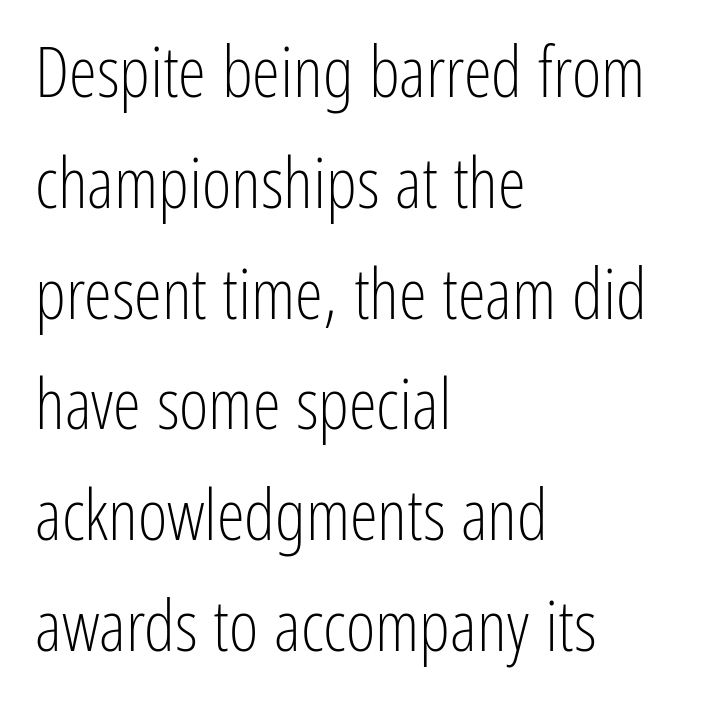
{"serif": "no", "italic": "no", "bold": "no", "weight": "light", "width": "condensed", "stroke_contrast": "low", "x_height": "medium", "monospaced": "no", "underline": "no", "align": "left", "line_spacing": "normal", "line_spacing_ratio": 1.56, "letter_spacing": "normal", "letter_spacing_em": 0.0, "glyph_px": 71}
